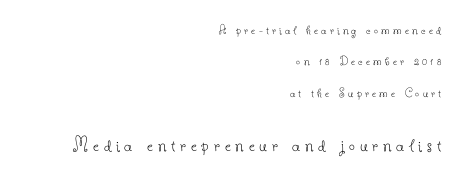
{"italic": "no", "bold": "no", "underline": "no", "align": "right", "line_spacing": "loose", "line_spacing_ratio": 2.24, "letter_spacing": "wide", "letter_spacing_em": 0.23, "larger_block": "second", "size_ratio": 1.5, "glyph_px": 21}
